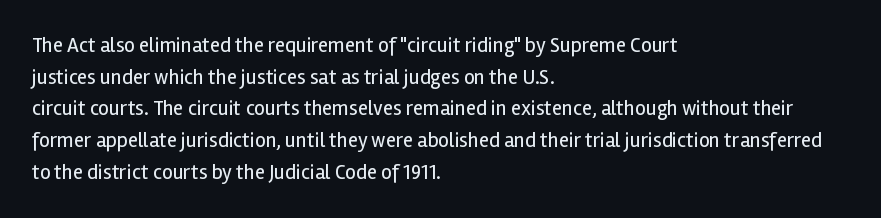
Style check: upright. Leftover space on each line is placed entirely after the last word. The rows are spaced the way most documents space them. The font is comparable to plain body text, perhaps lighter. Honestly, there is no underline to notice here at all. Nobody touched the tracking dial on this one.
